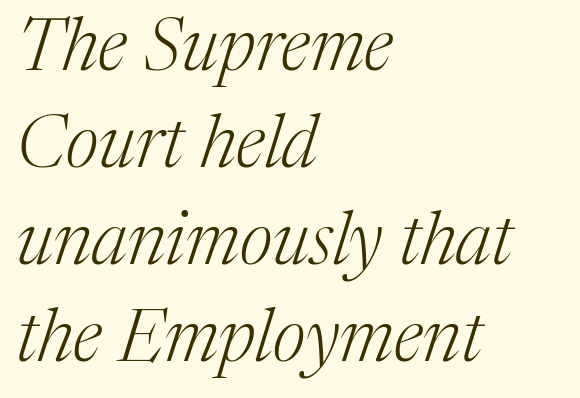
Descenders hang freely into open space. Looks like regular typesetting: each glyph gets only the width it needs. Vertically, the passage feels balanced, rows spaced as you'd expect. The rendering anchors every line to the left-hand side.
